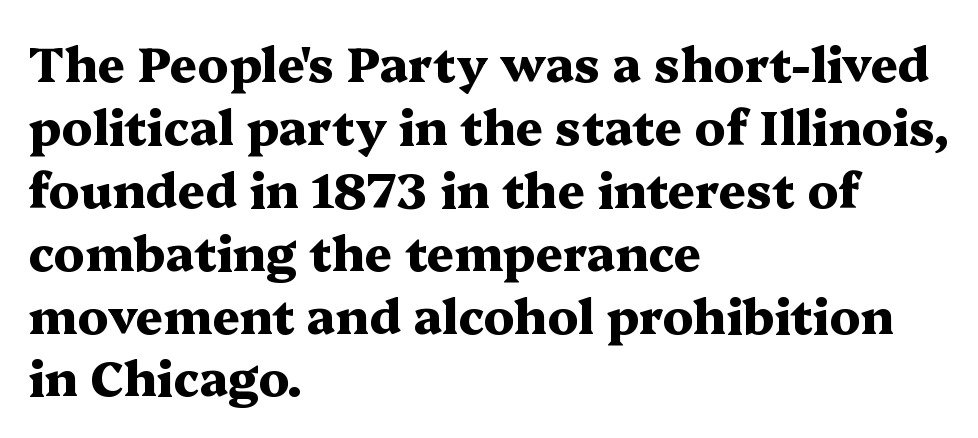
Q: Is the text bold? A: Yes.
Q: Is the text italic (slanted)? A: No, it is upright.
Q: Is the typeface a serif or a sans-serif typeface? A: Serif.
Q: Is the text underlined? A: No.
Q: How is the paragraph aligned? A: Left-aligned.
Q: Is the spacing between letters normal or unusually wide? A: Normal.
Q: Is the spacing between lines tight, normal or loose? A: Normal.
Q: Width (condensed, normal, or wide)? A: Wide.
Q: Stroke contrast? A: Medium.
Q: x-height? A: Medium.
Q: Monospaced? A: No.
